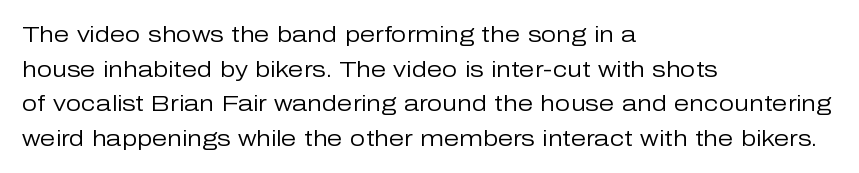
Q: Is the text bold? A: No.
Q: Is the text italic (slanted)? A: No, it is upright.
Q: Is the text underlined? A: No.
Q: How is the paragraph aligned? A: Left-aligned.
Q: Is the spacing between letters normal or unusually wide? A: Normal.
Q: Is the spacing between lines tight, normal or loose? A: Normal.
